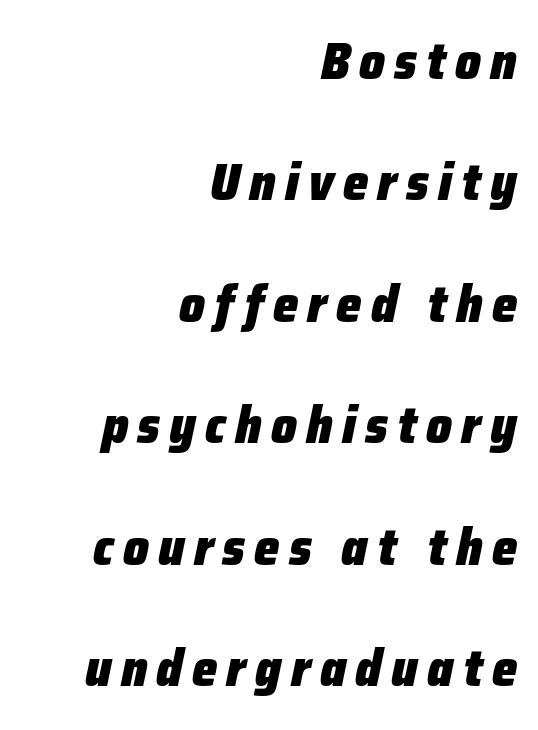
{"italic": "yes", "lean": "right", "slant_degrees": 12, "bold": "yes", "weight": "heavy", "width": "normal", "stroke_contrast": "low", "x_height": "medium", "monospaced": "no", "underline": "no", "align": "right", "line_spacing": "loose", "line_spacing_ratio": 2.38, "glyph_px": 51}
